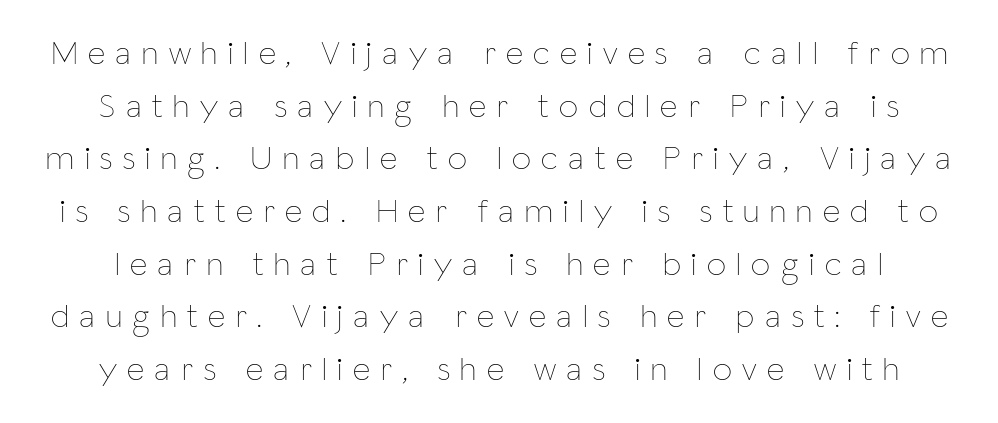
Caption: expanded tracking, letters set apart. Beneath every word, the page is bare. A typesetter would call this proportional, since set widths differ per character. Baseline-to-baseline distance is the conventional proportion of letter height. Tall strokes in this sample are plumb rather than angled. No chunkiness to these letters — they're not bold.
